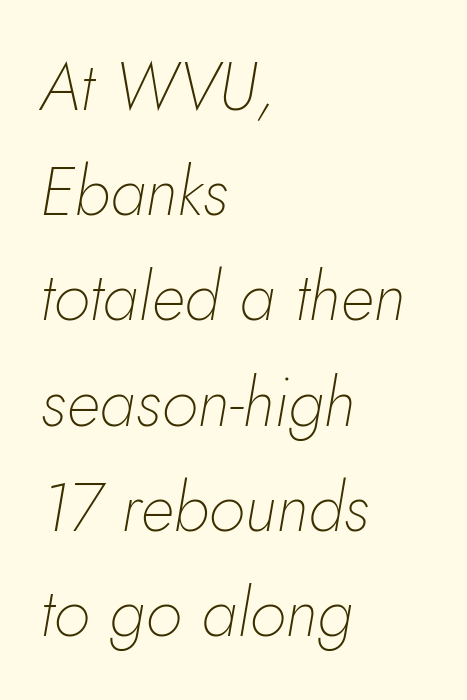
{"italic": "yes", "lean": "right", "slant_degrees": 10, "bold": "no", "weight": "thin", "width": "normal", "stroke_contrast": "low", "x_height": "small", "monospaced": "no", "underline": "no", "align": "left", "line_spacing": "normal", "line_spacing_ratio": 1.57, "letter_spacing": "normal", "letter_spacing_em": 0.0, "glyph_px": 67}
